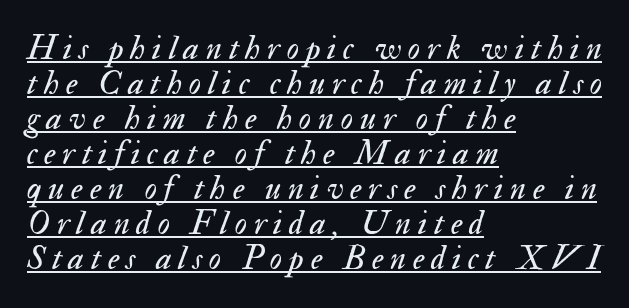
Q: Is the text bold? A: No.
Q: Is the text italic (slanted)? A: Yes, it leans right by about 17 degrees.
Q: Is the text underlined? A: Yes.
Q: How is the paragraph aligned? A: Left-aligned.
Q: Is the spacing between letters normal or unusually wide? A: Unusually wide.
Q: Is the spacing between lines tight, normal or loose? A: Tight.
Q: Width (condensed, normal, or wide)? A: Normal.
Q: Stroke contrast? A: Medium.
Q: x-height? A: Small.
Q: Monospaced? A: No.
